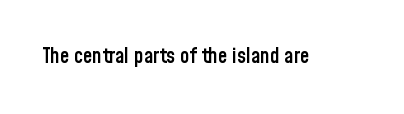
The image shows 21 px text type, upright; set normal letter spacing, not underlined.
